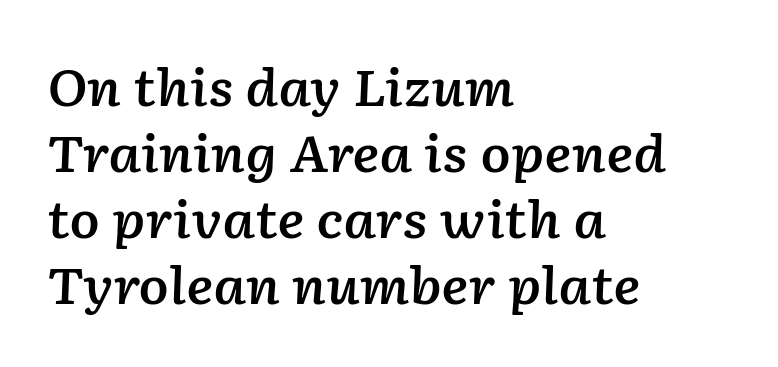
When letters slant like this, we call the style italic. Semibold letterforms, between regular and bold. The passage shown is typed in a proportional face where columns would drift. The space between consecutive lines is moderate. Compared with a centered layout, this one pins lines to the left instead. Words float on clear page, feet unadorned.
